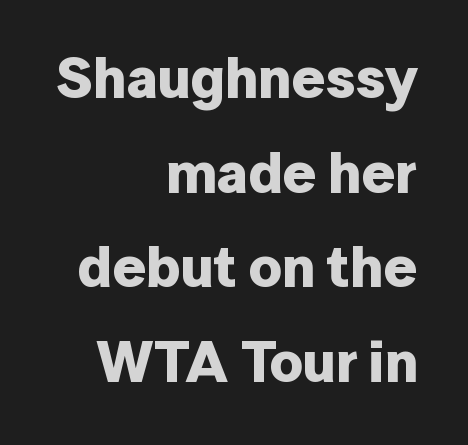
Q: Is the text bold? A: Yes.
Q: Is the text italic (slanted)? A: No, it is upright.
Q: Is the typeface a serif or a sans-serif typeface? A: Sans-serif.
Q: Is the text underlined? A: No.
Q: How is the paragraph aligned? A: Right-aligned.
Q: Is the spacing between letters normal or unusually wide? A: Normal.
Q: Is the spacing between lines tight, normal or loose? A: Normal.
Q: Width (condensed, normal, or wide)? A: Normal.
Q: Stroke contrast? A: Low.
Q: x-height? A: Medium.
Q: Monospaced? A: No.
